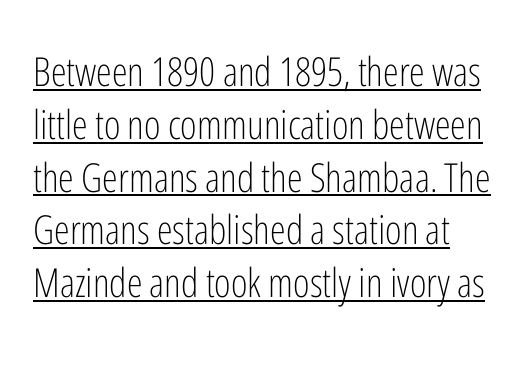
The image shows 40 px light, condensed sans-serif type, upright; set normal line spacing (1.32x), normal letter spacing, underlined; low stroke contrast and a medium x-height.
